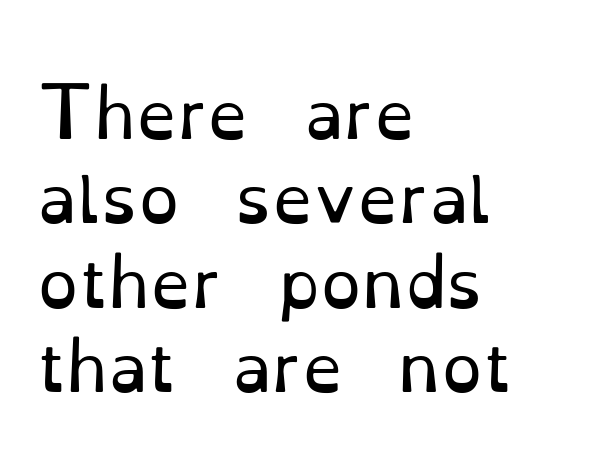
{"serif": "yes", "italic": "no", "bold": "no", "weight": "regular", "width": "normal", "stroke_contrast": "low", "x_height": "small", "monospaced": "no", "underline": "no", "align": "left", "line_spacing": "normal", "line_spacing_ratio": 1.3, "letter_spacing": "normal", "letter_spacing_em": 0.0, "glyph_px": 65}
